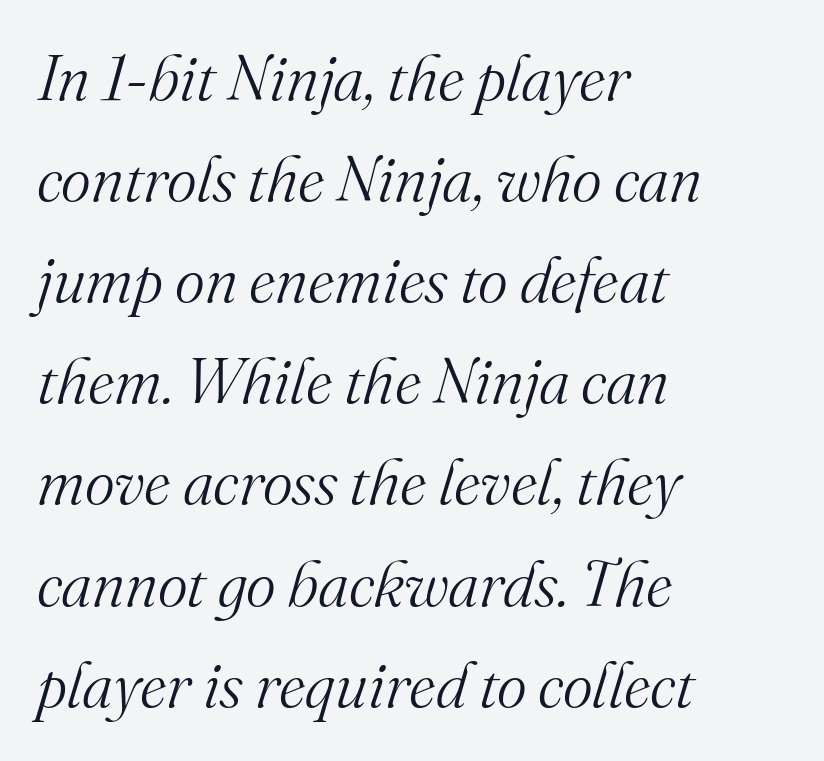
Serif or sans? Serif — the stroke terminals have little feet. Just letters on the line, the space beneath them empty. Each new line begins a customary step beneath the previous one. Compared with a centered layout, this one pins lines to the left instead. Posture: slanted.
